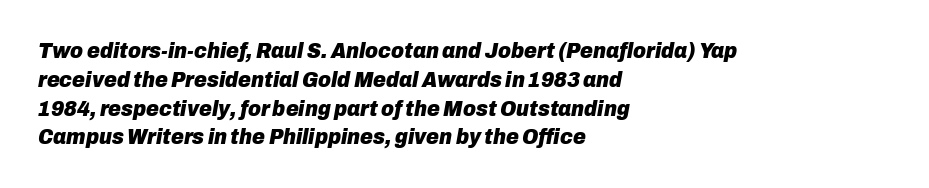
Anything drawn beneath the words? Only blank space. The specimen reads as italic at a glance. The block of text has a typical density, with ordinary space between rows. The glyphs have the mass of a bold cut. Casual observation: everything's shoved over to the left. There is no visible air inserted between adjacent glyphs.
